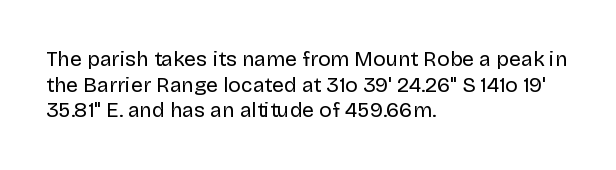
Q: Is the text bold? A: No.
Q: Is the text italic (slanted)? A: No, it is upright.
Q: Is the text underlined? A: No.
Q: How is the paragraph aligned? A: Left-aligned.
Q: Is the spacing between letters normal or unusually wide? A: Normal.
